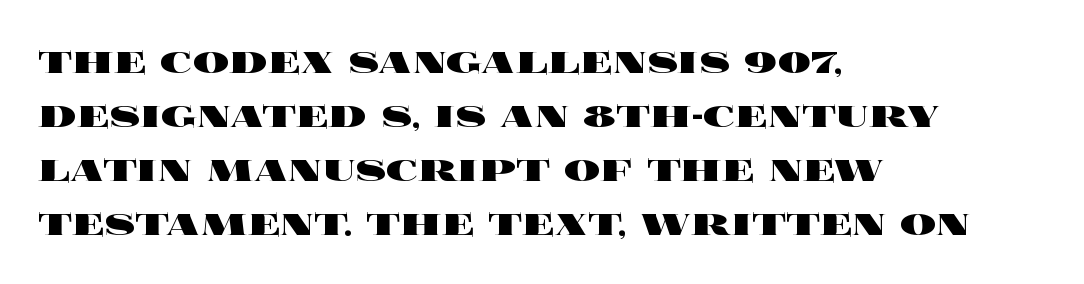
I'd describe the lettering as bold — thick and assertive. Do the characters align in a grid? No, the font is proportional. Honestly, the letter spacing is just normal — you wouldn't notice it. In CSS terms this would be text-align: left.
